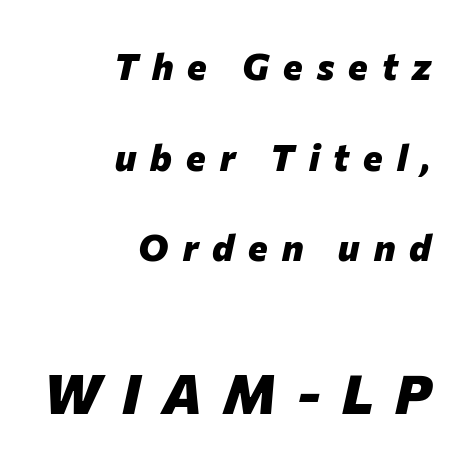
The image shows 55 px heavy type, italic (leaning right); set right-aligned, loose line spacing (2.45x), unusually wide letter spacing (+0.38 em), not underlined; the second (bottom) block is 1.49x larger; low stroke contrast and a medium x-height.
